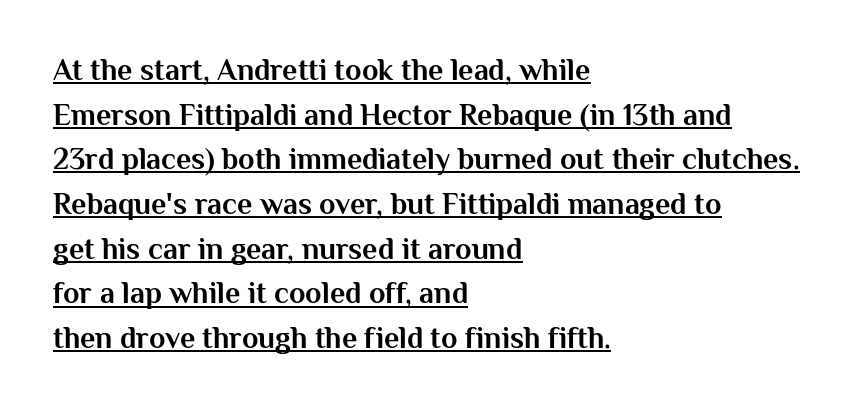
Q: Is the text bold? A: Yes.
Q: Is the text italic (slanted)? A: No, it is upright.
Q: Is the typeface a serif or a sans-serif typeface? A: Sans-serif.
Q: Is the text underlined? A: Yes.
Q: How is the paragraph aligned? A: Left-aligned.
Q: Is the spacing between letters normal or unusually wide? A: Normal.
Q: Is the spacing between lines tight, normal or loose? A: Normal.
Q: Width (condensed, normal, or wide)? A: Normal.
Q: Stroke contrast? A: Medium.
Q: x-height? A: Medium.
Q: Monospaced? A: No.
